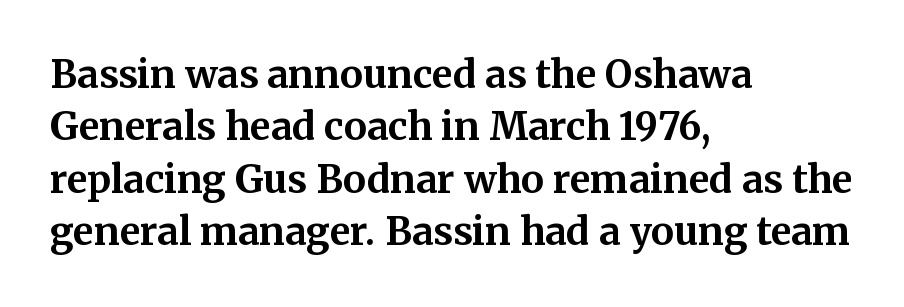
Q: Is the text bold? A: Yes.
Q: Is the text italic (slanted)? A: No, it is upright.
Q: Is the typeface a serif or a sans-serif typeface? A: Serif.
Q: Is the text underlined? A: No.
Q: How is the paragraph aligned? A: Left-aligned.
Q: Is the spacing between letters normal or unusually wide? A: Normal.
Q: Is the spacing between lines tight, normal or loose? A: Normal.
Q: Width (condensed, normal, or wide)? A: Normal.
Q: Stroke contrast? A: Medium.
Q: x-height? A: Medium.
Q: Monospaced? A: No.
